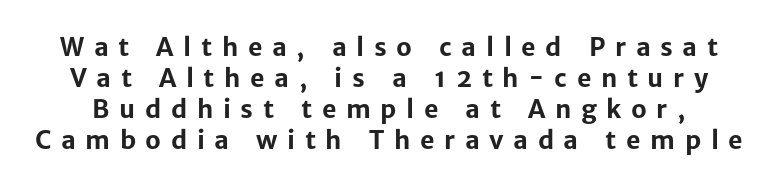
{"italic": "no", "bold": "yes", "underline": "no", "line_spacing_ratio": 1.24, "letter_spacing": "wide", "letter_spacing_em": 0.38, "glyph_px": 25}
